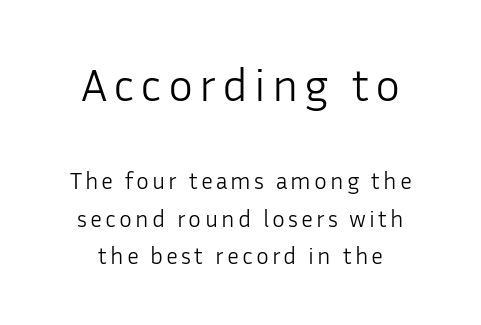
Q: Is the text bold? A: No.
Q: Is the text italic (slanted)? A: No, it is upright.
Q: Is the typeface a serif or a sans-serif typeface? A: Sans-serif.
Q: Is the text underlined? A: No.
Q: Is the spacing between lines tight, normal or loose? A: Normal.
Q: Which block of text is set in a larger size, the first (top) or the second (bottom)? A: The first (top) one.
Q: Width (condensed, normal, or wide)? A: Normal.
Q: Stroke contrast? A: Low.
Q: x-height? A: Medium.
Q: Monospaced? A: No.
